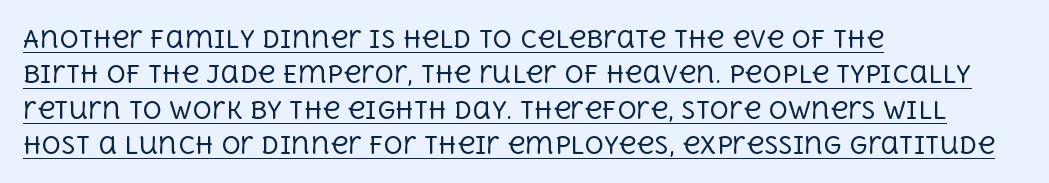
{"italic": "no", "bold": "no", "underline": "yes", "align": "left", "line_spacing": "normal", "line_spacing_ratio": 1.47, "letter_spacing": "normal", "letter_spacing_em": 0.0, "glyph_px": 24}
